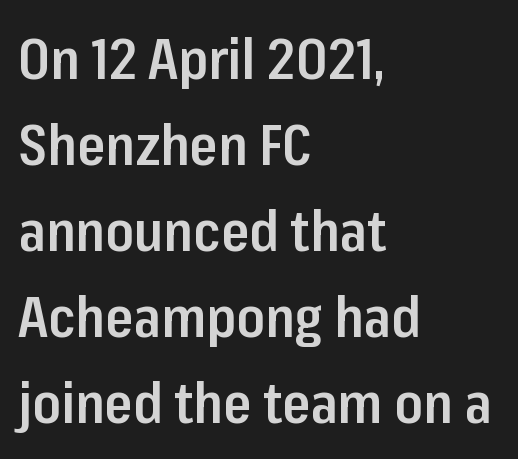
Q: Is the text bold? A: Semi-bold.
Q: Is the text italic (slanted)? A: No, it is upright.
Q: Is the typeface a serif or a sans-serif typeface? A: Sans-serif.
Q: Is the text underlined? A: No.
Q: How is the paragraph aligned? A: Left-aligned.
Q: Is the spacing between letters normal or unusually wide? A: Normal.
Q: Is the spacing between lines tight, normal or loose? A: Normal.
Q: Width (condensed, normal, or wide)? A: Condensed.
Q: Stroke contrast? A: Low.
Q: x-height? A: Medium.
Q: Monospaced? A: No.
